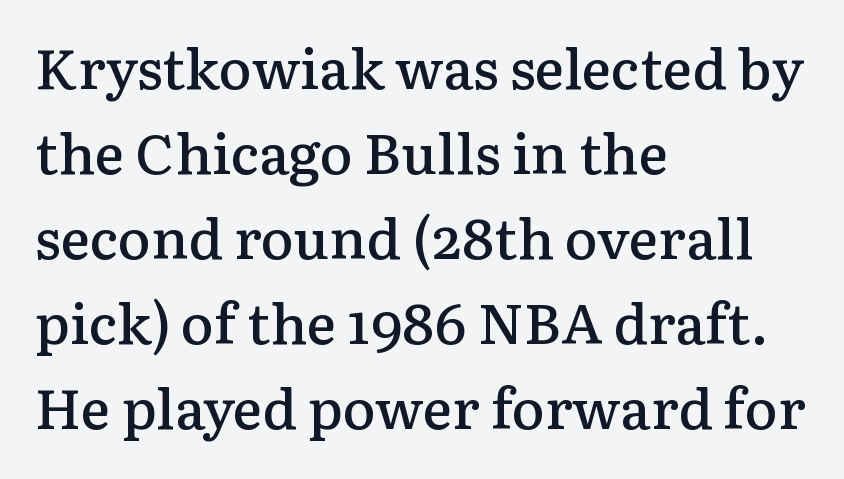
The image shows 56 px semibold serif type, upright; set left-aligned, normal line spacing (1.52x), normal letter spacing, not underlined; low stroke contrast and a medium x-height.
